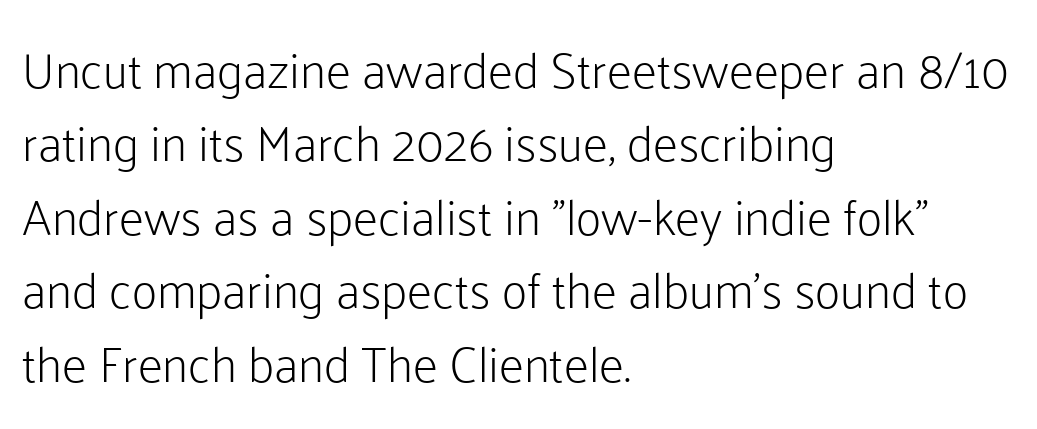
Serif or sans? Sans — the stroke terminals are bare. Letter spacing: default. You could not count columns in this text — the font is proportionally spaced. What's the leading like? Ordinary, nothing unusual.
